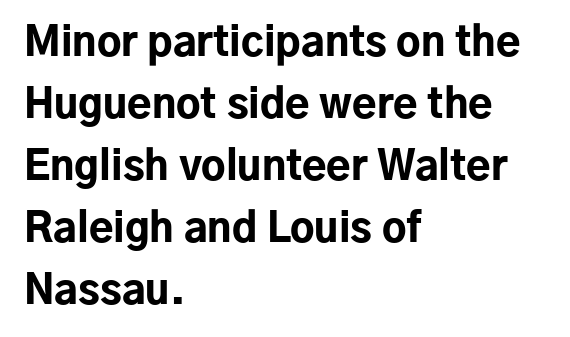
{"serif": "no", "italic": "no", "bold": "yes", "weight": "bold", "width": "normal", "stroke_contrast": "low", "x_height": "medium", "monospaced": "no", "underline": "no", "align": "left", "line_spacing": "normal", "line_spacing_ratio": 1.55, "letter_spacing": "normal", "letter_spacing_em": 0.0, "glyph_px": 40}
